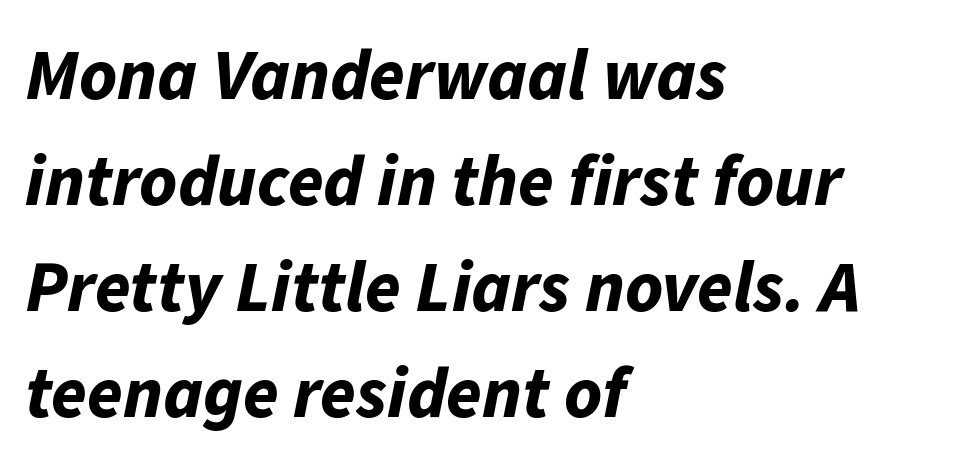
{"italic": "yes", "lean": "right", "slant_degrees": 11, "bold": "yes", "weight": "bold", "width": "normal", "stroke_contrast": "low", "x_height": "medium", "monospaced": "no", "underline": "no", "align": "left", "line_spacing": "normal", "line_spacing_ratio": 1.47, "letter_spacing": "normal", "letter_spacing_em": 0.0, "glyph_px": 72}
